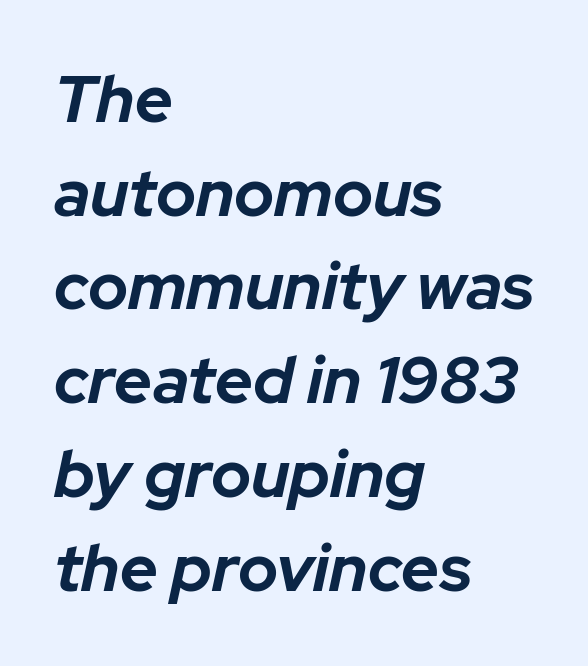
{"italic": "yes", "lean": "right", "slant_degrees": 12, "bold": "yes", "weight": "bold", "width": "normal", "stroke_contrast": "low", "x_height": "medium", "monospaced": "no", "underline": "no", "align": "left", "line_spacing": "normal", "line_spacing_ratio": 1.42, "letter_spacing": "normal", "letter_spacing_em": 0.0, "glyph_px": 66}
